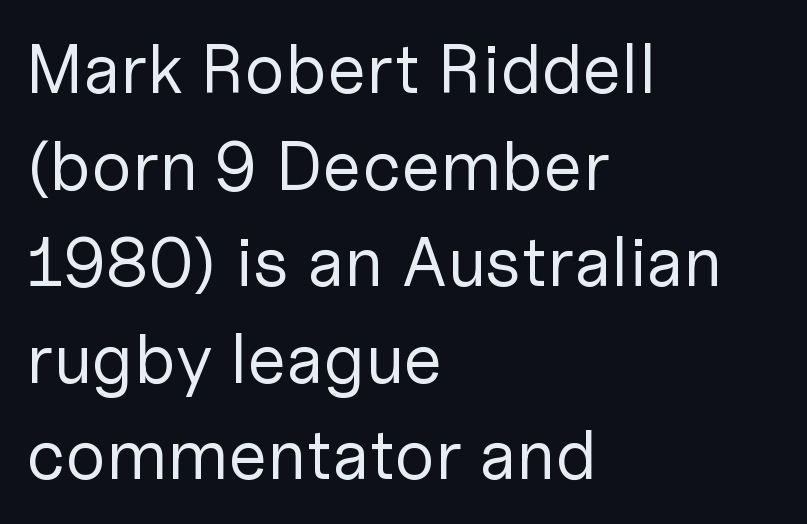
{"serif": "no", "italic": "no", "bold": "no", "weight": "regular", "width": "normal", "stroke_contrast": "low", "x_height": "medium", "monospaced": "no", "underline": "no", "align": "left", "line_spacing": "normal", "line_spacing_ratio": 1.38, "letter_spacing": "normal", "letter_spacing_em": 0.0, "glyph_px": 70}
